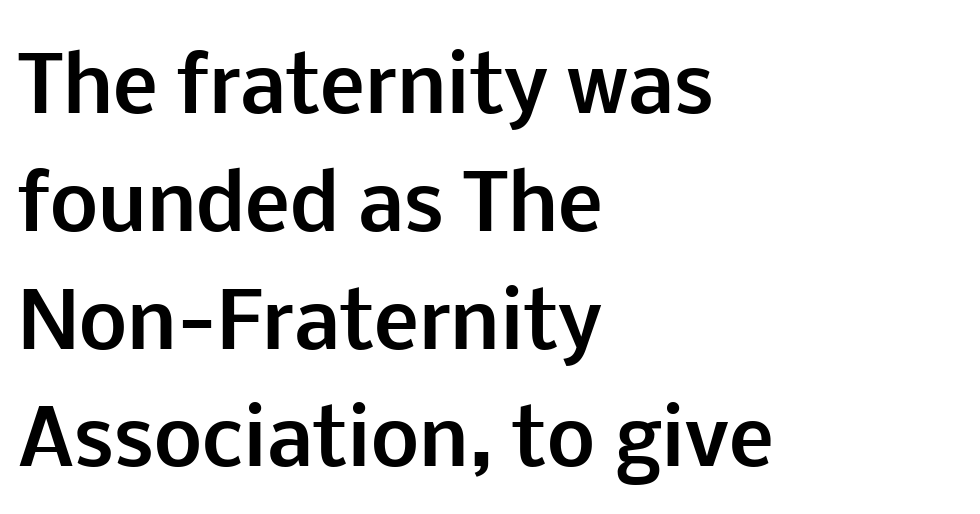
The image shows 76 px bold sans-serif type, upright; set left-aligned, normal line spacing (1.55x), normal letter spacing, not underlined; low stroke contrast and a medium x-height.
